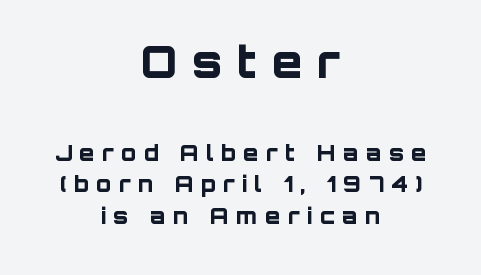
{"serif": "no", "italic": "no", "bold": "yes", "weight": "bold", "width": "normal", "stroke_contrast": "low", "x_height": "large", "monospaced": "no", "underline": "no", "align": "center", "line_spacing": "normal", "line_spacing_ratio": 1.44, "letter_spacing": "wide", "letter_spacing_em": 0.34, "larger_block": "first", "size_ratio": 2.0, "glyph_px": 44}
